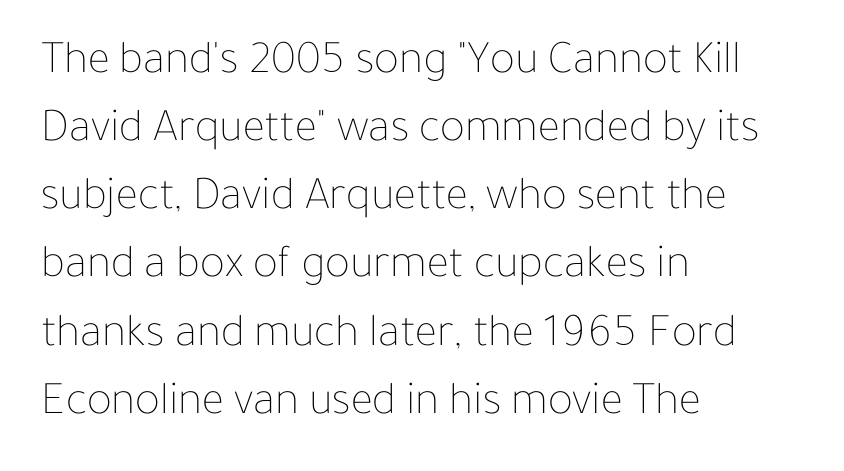
Q: Is the text bold? A: No.
Q: Is the text italic (slanted)? A: No, it is upright.
Q: Is the text underlined? A: No.
Q: How is the paragraph aligned? A: Left-aligned.
Q: Is the spacing between letters normal or unusually wide? A: Normal.
Q: Is the spacing between lines tight, normal or loose? A: Normal.
Q: Width (condensed, normal, or wide)? A: Normal.
Q: Stroke contrast? A: Low.
Q: x-height? A: Medium.
Q: Monospaced? A: No.
